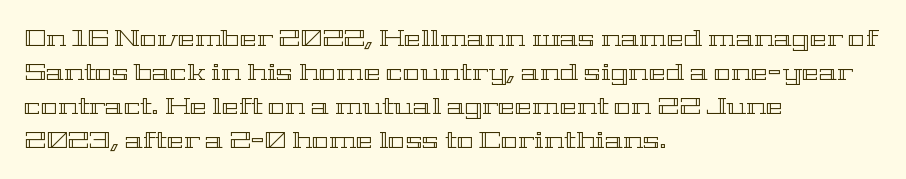
The image shows 23 px text type, upright; set left-aligned, normal line spacing (1.48x), normal letter spacing, not underlined.
